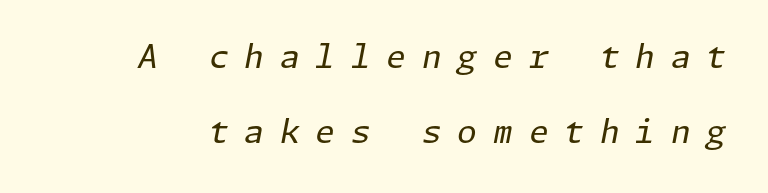
The string is rendered with underlining switched off. No heavy texture on the line: the type isn't bold. Vertically, the passage feels expansive, rows floating well apart. Characters follow at a spacing far wider than the type designer built in. Slanted lettering throughout.
